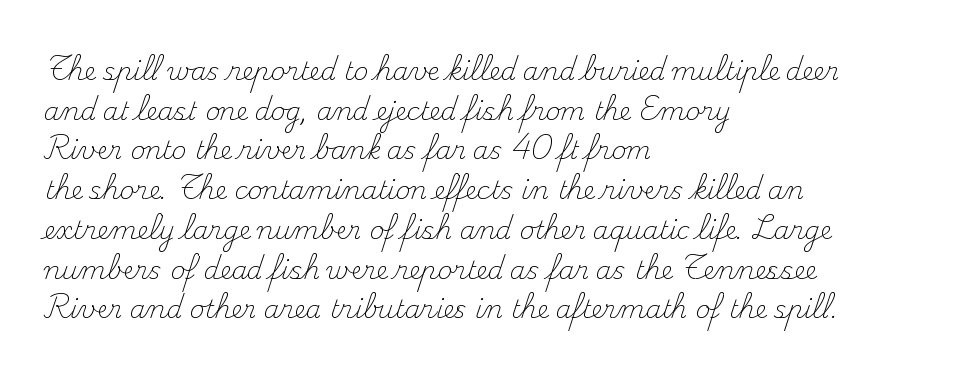
The image shows 25 px text type; set left-aligned, normal line spacing (1.59x), normal letter spacing, not underlined.
